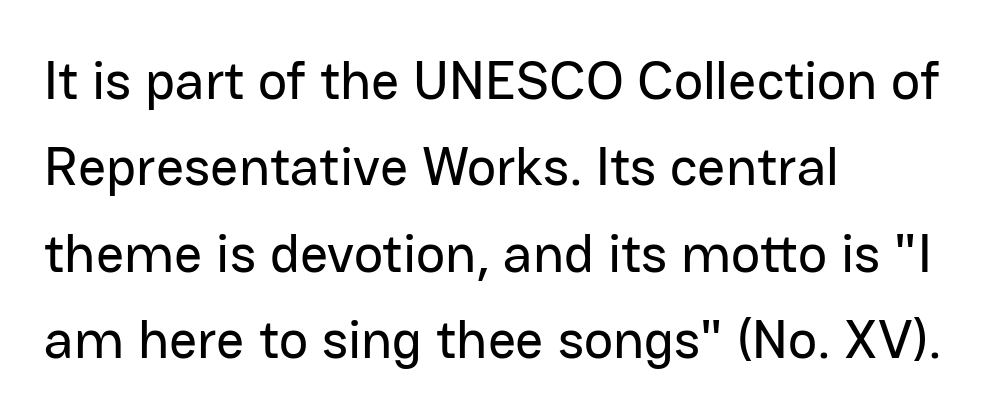
The image shows 55 px sans-serif type, upright; set left-aligned, normal line spacing (1.57x), normal letter spacing, not underlined; low stroke contrast and a medium x-height.
